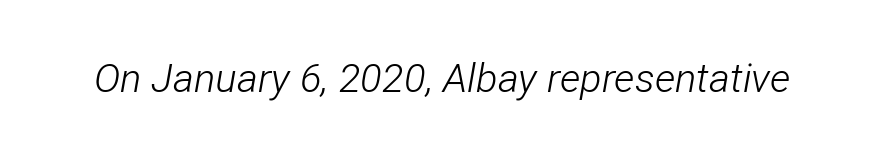
The typeface has the unassuming heft of standard copy or less. Beneath every word, the page is bare. Nobody touched the tracking dial on this one. Looks like regular typesetting: each glyph gets only the width it needs. Looking at the ascenders, they clearly lean.
